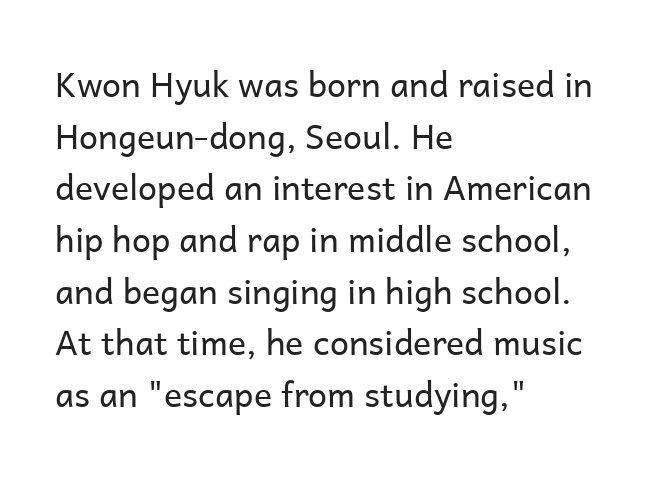
Q: Is the text bold? A: No.
Q: Is the text italic (slanted)? A: No, it is upright.
Q: Is the typeface a serif or a sans-serif typeface? A: Sans-serif.
Q: Is the text underlined? A: No.
Q: How is the paragraph aligned? A: Left-aligned.
Q: Is the spacing between letters normal or unusually wide? A: Normal.
Q: Is the spacing between lines tight, normal or loose? A: Normal.
Q: Width (condensed, normal, or wide)? A: Normal.
Q: Stroke contrast? A: Low.
Q: x-height? A: Medium.
Q: Monospaced? A: No.
